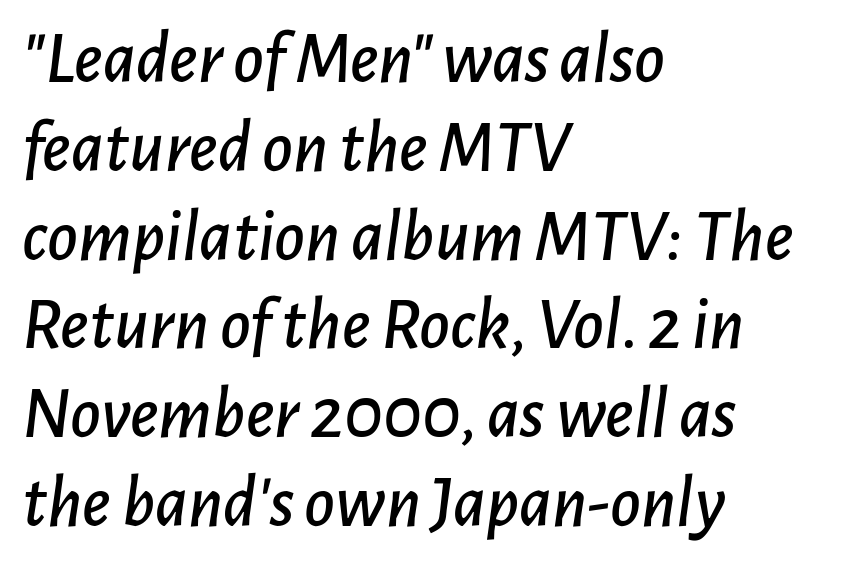
Q: Is the text italic (slanted)? A: Yes, it leans right by about 7 degrees.
Q: Is the text underlined? A: No.
Q: How is the paragraph aligned? A: Left-aligned.
Q: Is the spacing between letters normal or unusually wide? A: Normal.
Q: Width (condensed, normal, or wide)? A: Normal.
Q: Stroke contrast? A: Low.
Q: x-height? A: Medium.
Q: Monospaced? A: No.
